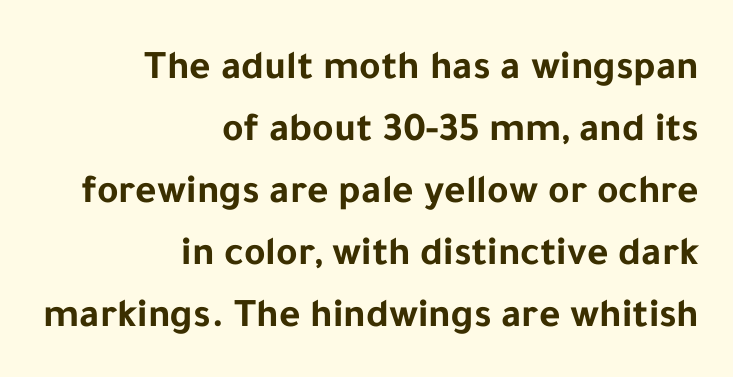
Typographic density is high because the face is bold. The block of text has a typical density, with ordinary space between rows. Posture: straight, roman, zero tilt. The glyphs in this specimen are sans serif.
